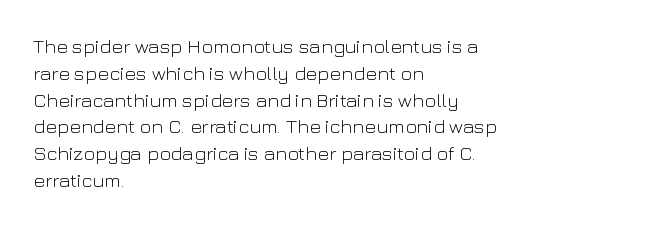
Unlike italic type, these characters show no tilt at all. Honestly, there is no underline to notice here at all. The ragged edge is on the right, which tells us the setting is flush left. Tracking here is standard; glyphs follow each other at the usual distance.
